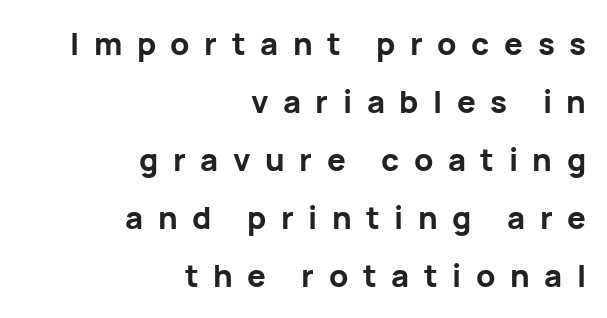
Q: Is the text bold? A: Yes.
Q: Is the text italic (slanted)? A: No, it is upright.
Q: Is the typeface a serif or a sans-serif typeface? A: Sans-serif.
Q: Is the text underlined? A: No.
Q: How is the paragraph aligned? A: Right-aligned.
Q: Is the spacing between letters normal or unusually wide? A: Unusually wide.
Q: Width (condensed, normal, or wide)? A: Normal.
Q: Stroke contrast? A: Low.
Q: x-height? A: Medium.
Q: Monospaced? A: No.
